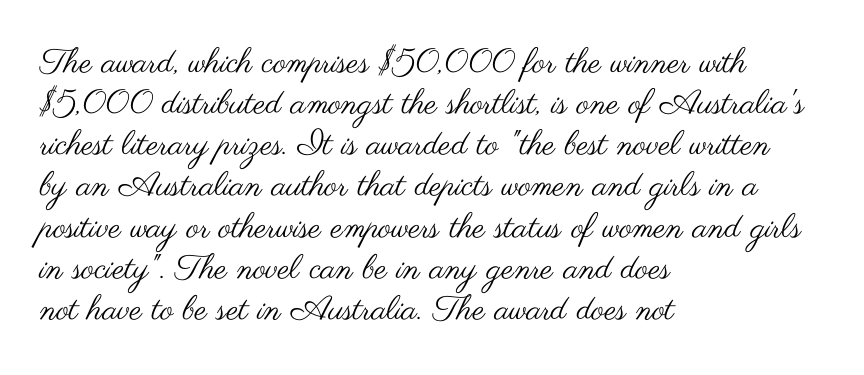
The image shows 34 px regular-weight, wide sans-serif type; set left-aligned, line spacing 1.21x, normal letter spacing, not underlined; medium stroke contrast and a small x-height.
